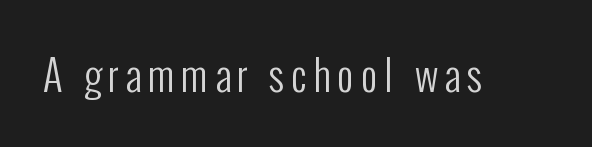
{"serif": "no", "italic": "no", "bold": "no", "weight": "regular", "width": "condensed", "stroke_contrast": "low", "x_height": "medium", "monospaced": "no", "underline": "no", "glyph_px": 41}
